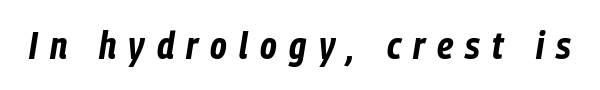
The passage shown is typed in a proportional face where columns would drift. The lettering tilts uniformly, giving the passage an italic look. Is the type bold? Yes — the strokes are clearly thick and heavy. The area under the type is left untouched. Tracking here is generous; glyphs stand well apart from one another.
